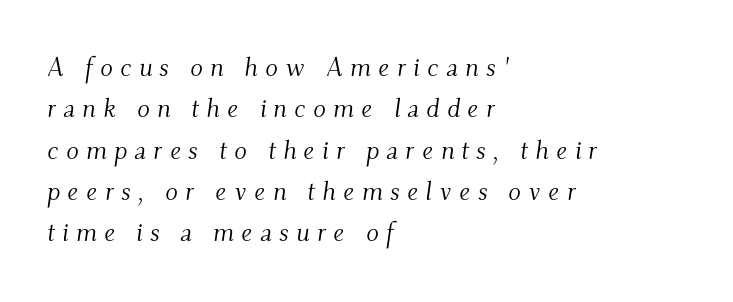
{"italic": "yes", "lean": "right", "slant_degrees": 9, "bold": "no", "underline": "no", "align": "left", "line_spacing": "normal", "line_spacing_ratio": 1.59, "letter_spacing": "wide", "letter_spacing_em": 0.28, "glyph_px": 26}
